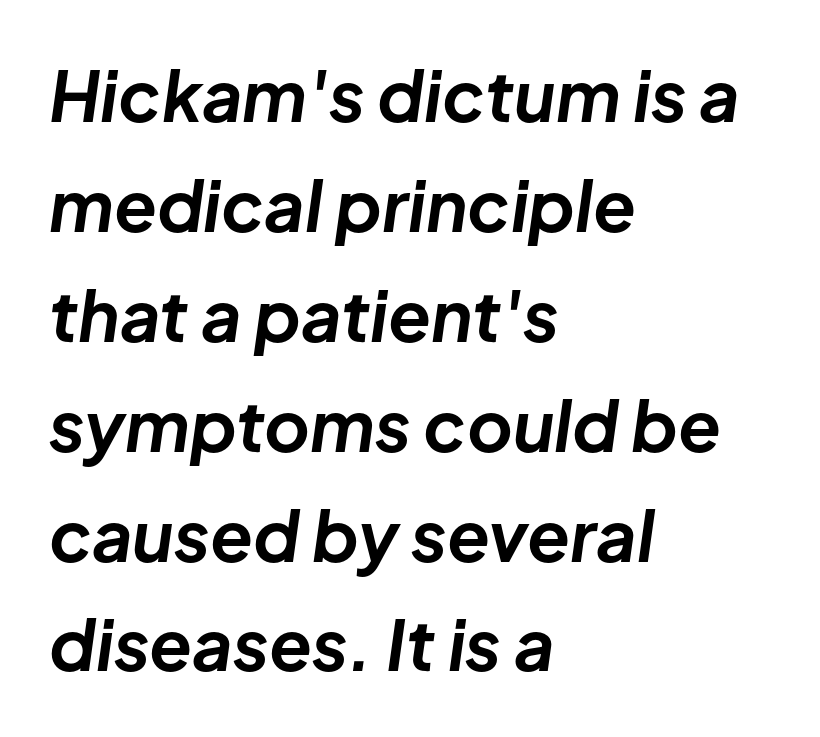
The image shows 70 px bold type, italic (leaning right); set left-aligned, normal line spacing (1.57x), normal letter spacing, not underlined; low stroke contrast and a medium x-height.
